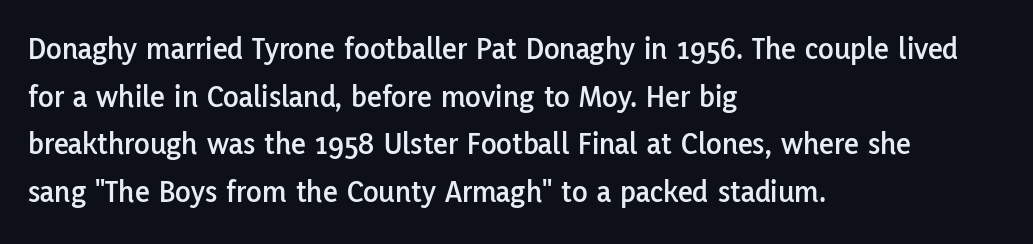
The image shows 32 px sans-serif type, upright; set left-aligned, normal line spacing (1.49x), normal letter spacing, not underlined; low stroke contrast and a medium x-height.
